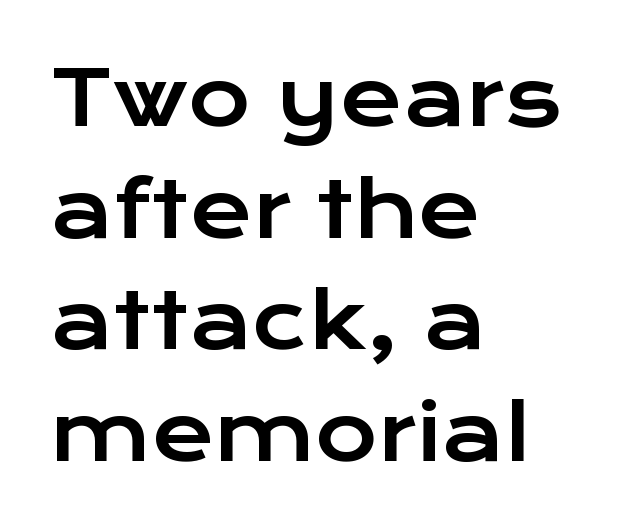
{"serif": "no", "italic": "no", "width": "wide", "stroke_contrast": "low", "x_height": "medium", "monospaced": "no", "underline": "no", "align": "left", "line_spacing": "normal", "line_spacing_ratio": 1.47, "letter_spacing": "normal", "letter_spacing_em": 0.0, "glyph_px": 76}
